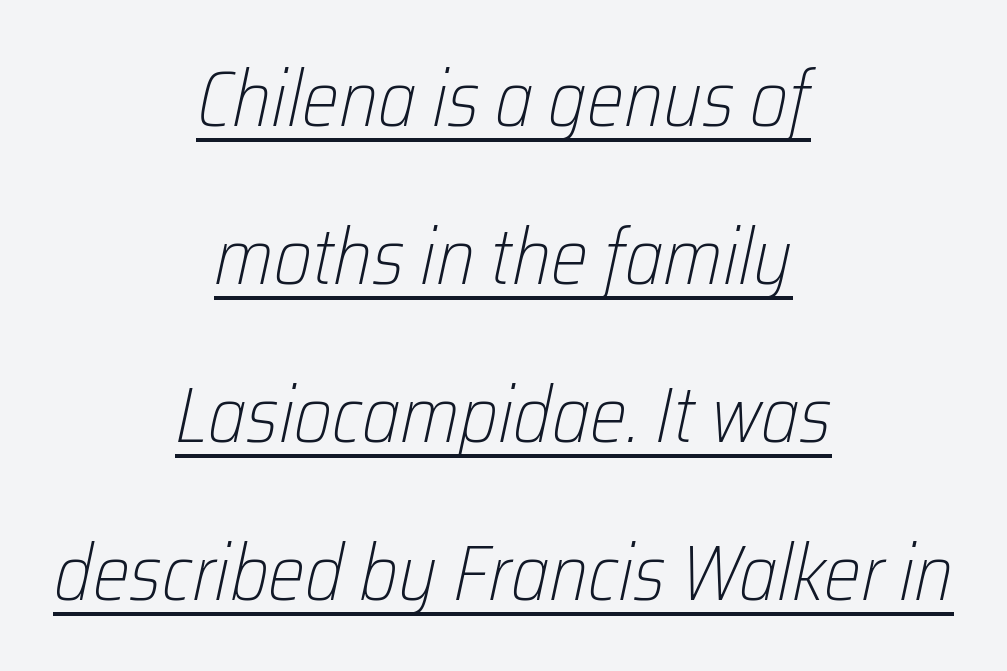
The image shows 79 px light, condensed type, italic (leaning right); set centered, loose line spacing (2.0x), normal letter spacing, underlined; low stroke contrast and a medium x-height.
